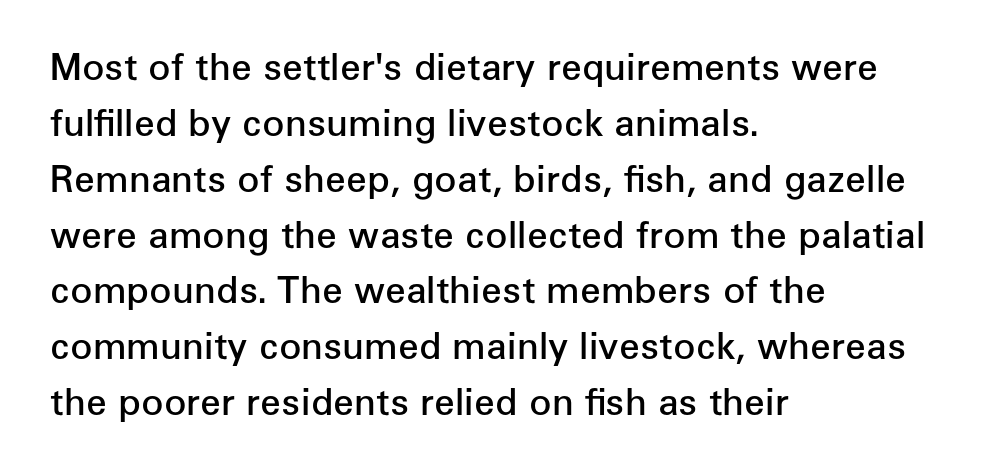
{"serif": "no", "italic": "no", "bold": "semi", "weight": "semibold", "width": "normal", "stroke_contrast": "low", "x_height": "medium", "monospaced": "no", "underline": "no", "align": "left", "line_spacing": "normal", "line_spacing_ratio": 1.51, "letter_spacing": "normal", "letter_spacing_em": 0.0, "glyph_px": 37}
